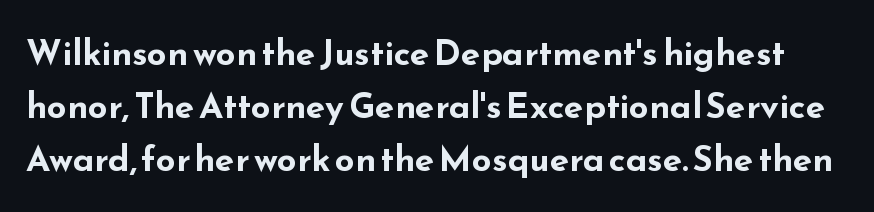
Honestly, there is no underline to notice here at all. Varying glyph widths throughout — classic text-font behaviour. The typography opts for an upright posture over an oblique one. Look at the bottom of the vertical strokes: they stop flat, with no serifs.
